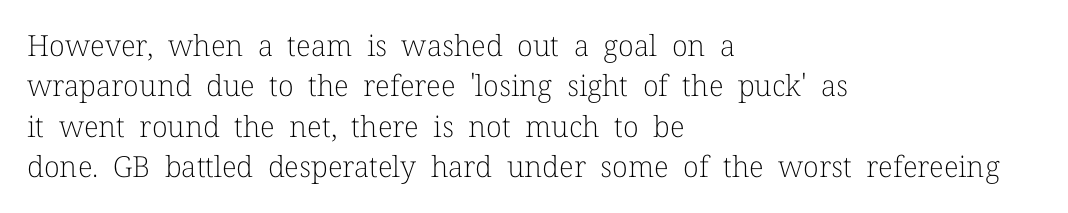
Q: Is the text bold? A: No.
Q: Is the text italic (slanted)? A: No, it is upright.
Q: Is the typeface a serif or a sans-serif typeface? A: Serif.
Q: Is the text underlined? A: No.
Q: How is the paragraph aligned? A: Left-aligned.
Q: Is the spacing between letters normal or unusually wide? A: Normal.
Q: Is the spacing between lines tight, normal or loose? A: Normal.
Q: Width (condensed, normal, or wide)? A: Normal.
Q: Stroke contrast? A: Low.
Q: x-height? A: Medium.
Q: Monospaced? A: No.
